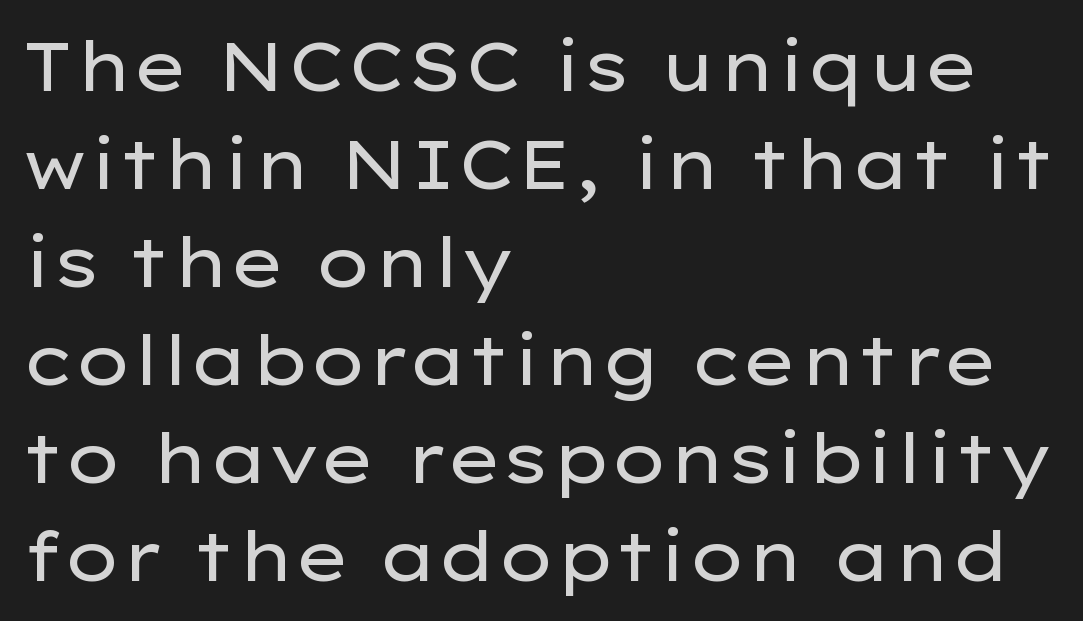
{"serif": "no", "italic": "no", "bold": "no", "weight": "regular", "width": "wide", "stroke_contrast": "low", "x_height": "medium", "monospaced": "no", "underline": "no", "align": "left", "line_spacing": "normal", "line_spacing_ratio": 1.42, "letter_spacing": "normal", "letter_spacing_em": 0.0, "glyph_px": 69}
